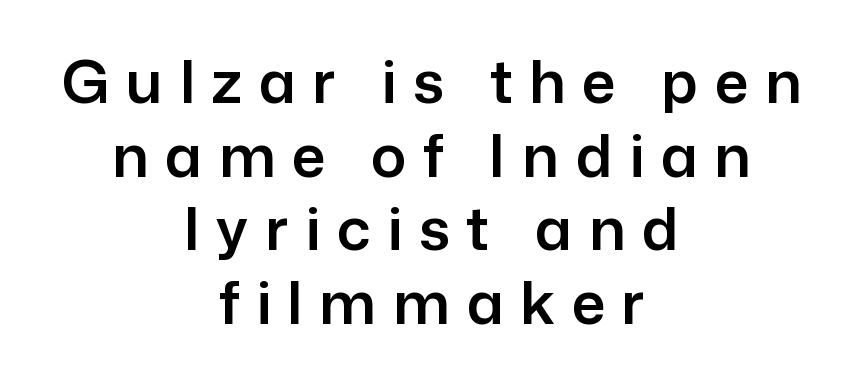
The face used here is proportionally spaced, like ordinary book or web type. The passage shown is typeset with a sans-serif family. Glance below the letters and you will spot only blank space. No italicization has been applied; the sample stays upright. Students, note that the glyphs here are deliberately spaced far apart. These lines stack symmetrically, like a column narrowing and widening about its center.
